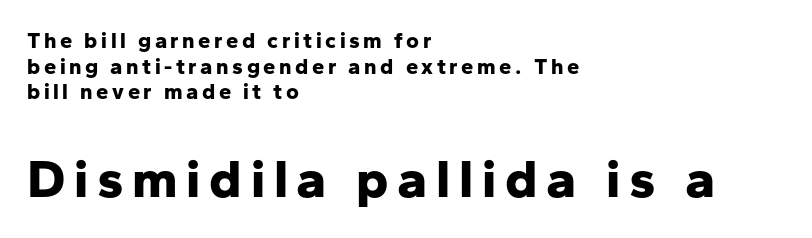
The zone under the glyphs is completely vacant. Which of the two is more prominent by size? The second, at the bottom. To sum up the face: it is a sans, with no serifs. One-word summary of the alignment: left. A typesetter would mark this as roman, not italic.
